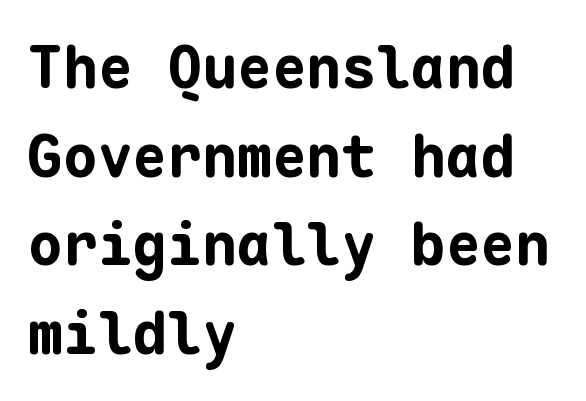
Q: Is the text bold? A: Yes.
Q: Is the text italic (slanted)? A: No, it is upright.
Q: Is the typeface a serif or a sans-serif typeface? A: Sans-serif.
Q: Is the text underlined? A: No.
Q: How is the paragraph aligned? A: Left-aligned.
Q: Is the spacing between letters normal or unusually wide? A: Normal.
Q: Is the spacing between lines tight, normal or loose? A: Normal.
Q: Width (condensed, normal, or wide)? A: Normal.
Q: Stroke contrast? A: Low.
Q: x-height? A: Medium.
Q: Monospaced? A: Yes.
